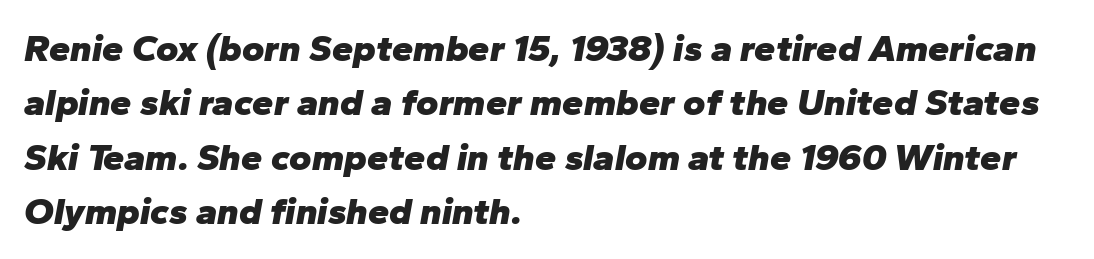
Descender tails drop into unmarked territory. In terms of leading, this rendering sits right in the middle. Character widths vary here, with narrow letters taking less room than wide ones. The rendering applies a slant to the glyphs. A student would call this left alignment; a typographer would say flush left, rag right.
